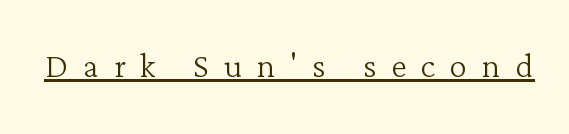
{"serif": "yes", "italic": "no", "bold": "no", "weight": "light", "width": "normal", "stroke_contrast": "low", "x_height": "medium", "monospaced": "no", "underline": "yes", "letter_spacing": "wide", "letter_spacing_em": 0.34, "glyph_px": 44}
